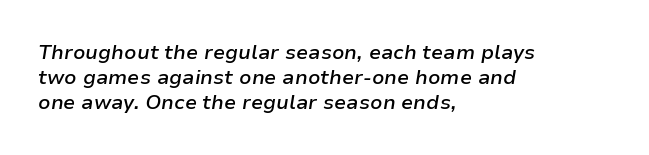
Q: Is the text bold? A: Semi-bold.
Q: Is the text italic (slanted)? A: Yes, it leans right by about 9 degrees.
Q: Is the text underlined? A: No.
Q: How is the paragraph aligned? A: Left-aligned.
Q: Is the spacing between letters normal or unusually wide? A: Normal.
